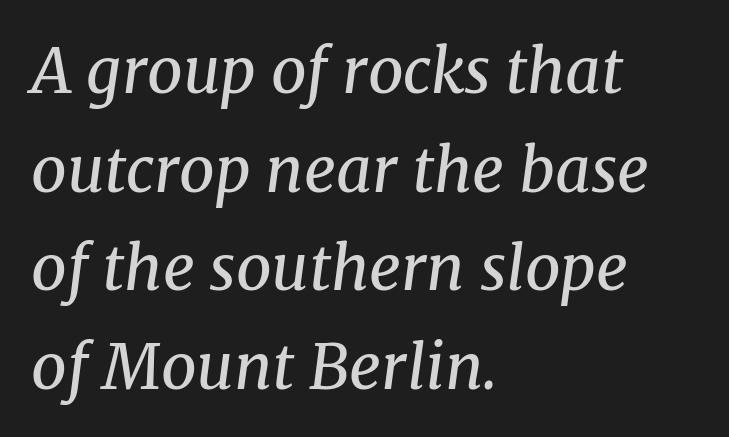
{"serif": "yes", "italic": "yes", "lean": "right", "slant_degrees": 8, "bold": "no", "weight": "regular", "width": "normal", "stroke_contrast": "medium", "x_height": "medium", "monospaced": "no", "underline": "no", "align": "left", "line_spacing": "normal", "line_spacing_ratio": 1.59, "letter_spacing": "normal", "letter_spacing_em": 0.0, "glyph_px": 62}
